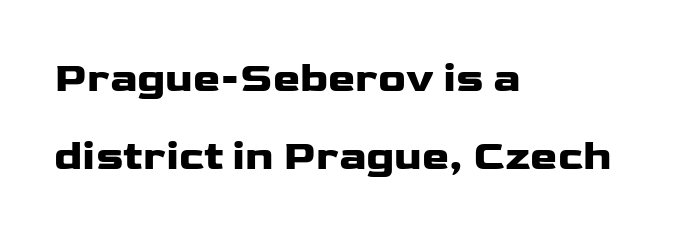
Check where the strokes stop: nothing finishes them off — pure sans. This rendering leaves character spacing at its baseline value. Varying glyph widths throughout — classic text-font behaviour. Notice how thick the strokes are: this is what a full bold looks like. Beneath every word, the page is bare. The type sits square on the baseline with zero lean.
